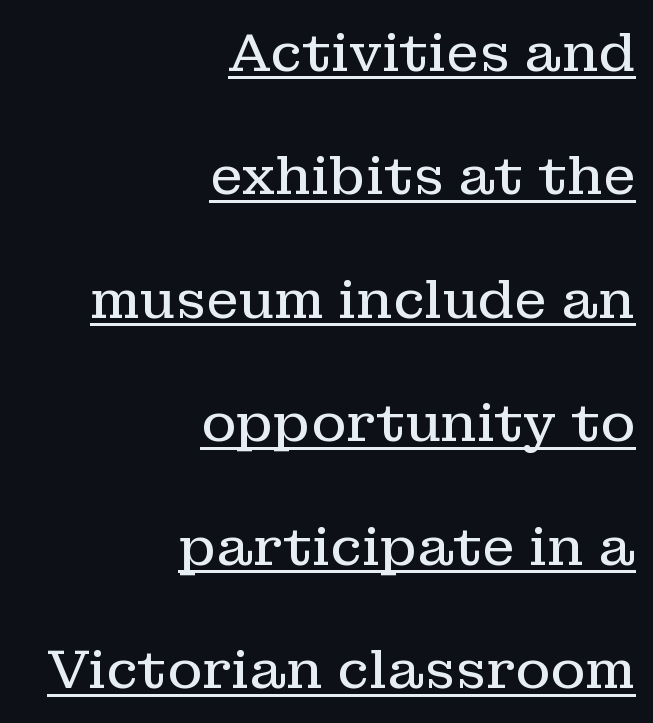
Q: Is the text bold? A: No.
Q: Is the text italic (slanted)? A: No, it is upright.
Q: Is the typeface a serif or a sans-serif typeface? A: Serif.
Q: Is the text underlined? A: Yes.
Q: How is the paragraph aligned? A: Right-aligned.
Q: Is the spacing between letters normal or unusually wide? A: Normal.
Q: Is the spacing between lines tight, normal or loose? A: Loose.
Q: Width (condensed, normal, or wide)? A: Normal.
Q: Stroke contrast? A: Low.
Q: x-height? A: Medium.
Q: Monospaced? A: No.
